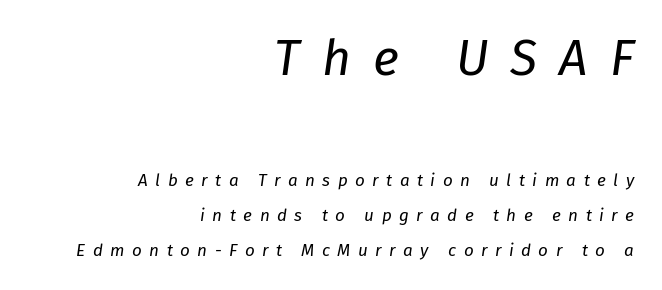
{"italic": "yes", "lean": "right", "slant_degrees": 8, "bold": "no", "weight": "regular", "width": "normal", "stroke_contrast": "low", "x_height": "medium", "monospaced": "no", "underline": "no", "align": "right", "line_spacing": "loose", "line_spacing_ratio": 2.05, "letter_spacing": "wide", "letter_spacing_em": 0.44, "larger_block": "first", "size_ratio": 2.94, "glyph_px": 50}
